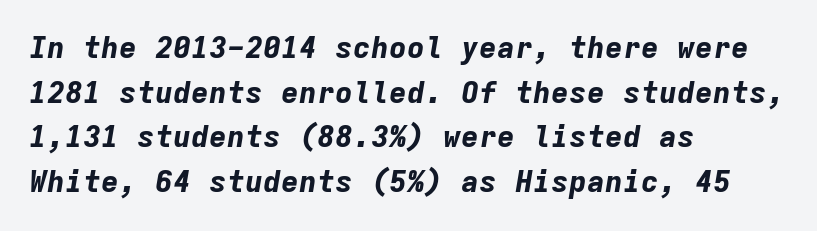
Honestly, there is no underline to notice here at all. An italicized treatment has been applied to the whole sample. Notice how the passage keeps a crisp vertical edge on the left only. The characters look thick and weighty, a clear bold. Rows of type keep a routine distance in the vertical direction.
